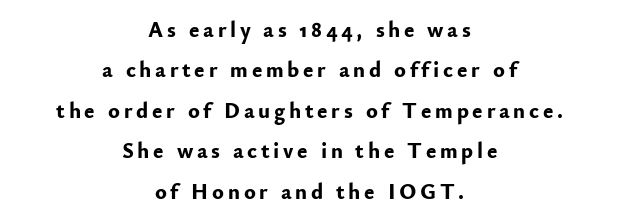
Horizontal alignment here is central, giving a formal, balanced look. The gap between lines stays unmarked. Thick stems and heavy bowls — unmistakably bold. When letters stand straight like this, we call the style roman or upright.
